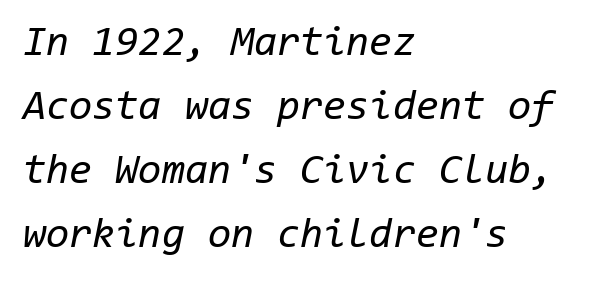
Is the block centered? No — it sits flush against the left margin. Style check: oblique. Plain, unruled lines of type. Nothing unusual about the tracking: characters are spaced as the font intends. One glance says typical: line gaps are just what's usual. Weight class: somewhere from thin through regular.
